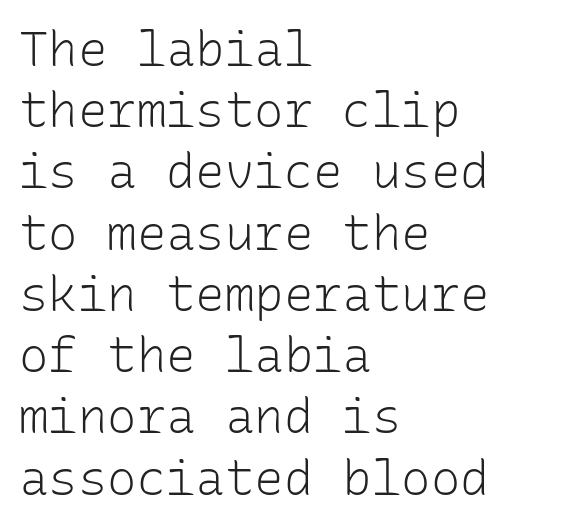
{"serif": "no", "italic": "no", "bold": "no", "weight": "light", "width": "normal", "stroke_contrast": "low", "x_height": "medium", "monospaced": "yes", "underline": "no", "align": "left", "line_spacing": "normal", "line_spacing_ratio": 1.25, "letter_spacing": "normal", "letter_spacing_em": 0.0, "glyph_px": 49}
